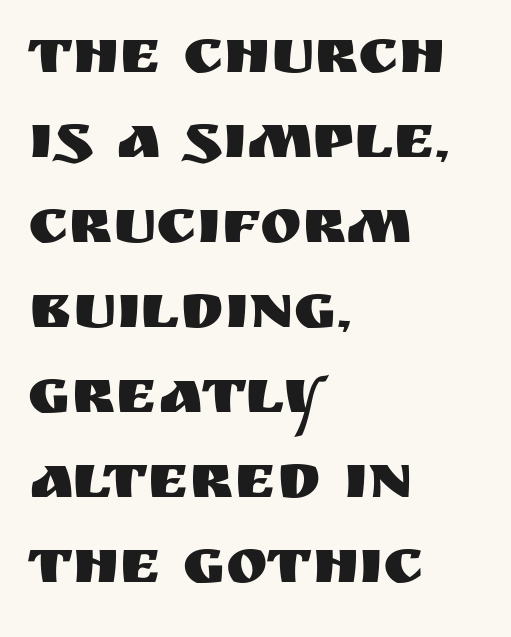
{"serif": "no", "italic": "no", "width": "normal", "stroke_contrast": "medium", "x_height": "large", "monospaced": "no", "underline": "no", "align": "left", "line_spacing": "normal", "line_spacing_ratio": 1.35, "letter_spacing": "normal", "letter_spacing_em": 0.0, "glyph_px": 63}
